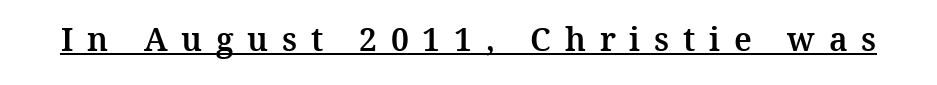
Q: Is the text italic (slanted)? A: No, it is upright.
Q: Is the typeface a serif or a sans-serif typeface? A: Serif.
Q: Is the text underlined? A: Yes.
Q: Is the spacing between letters normal or unusually wide? A: Unusually wide.
Q: Width (condensed, normal, or wide)? A: Normal.
Q: Stroke contrast? A: Medium.
Q: x-height? A: Medium.
Q: Monospaced? A: No.
